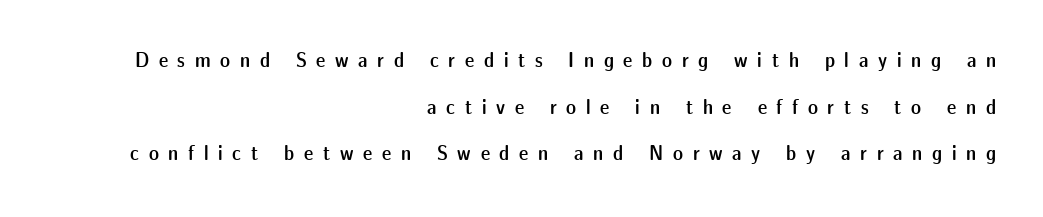
Rule under the text: the space is simply empty. Short and long lines alike share a common ending point at right. Look at the tracking — it's clearly loosened, letters drifting apart. How would I describe the line gaps? Wide and relaxed.
